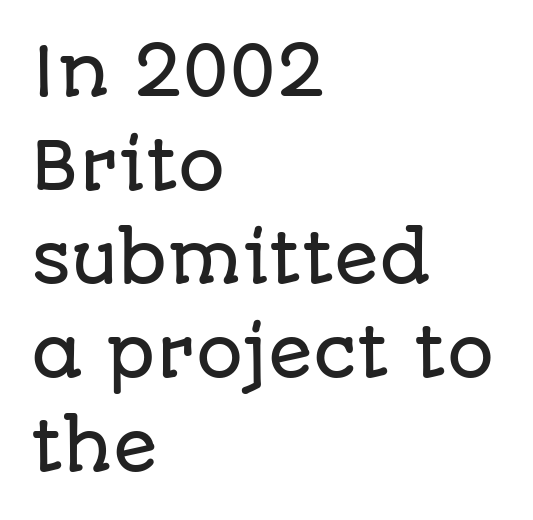
Q: Is the text italic (slanted)? A: No, it is upright.
Q: Is the typeface a serif or a sans-serif typeface? A: Sans-serif.
Q: Is the text underlined? A: No.
Q: How is the paragraph aligned? A: Left-aligned.
Q: Is the spacing between letters normal or unusually wide? A: Normal.
Q: Is the spacing between lines tight, normal or loose? A: Normal.
Q: Width (condensed, normal, or wide)? A: Normal.
Q: Stroke contrast? A: Low.
Q: x-height? A: Large.
Q: Monospaced? A: No.
